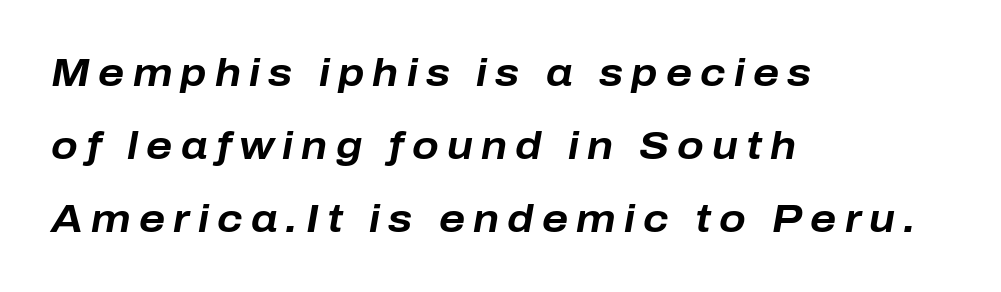
{"italic": "yes", "lean": "right", "slant_degrees": 10, "bold": "yes", "weight": "bold", "width": "normal", "stroke_contrast": "low", "x_height": "medium", "monospaced": "no", "underline": "no", "align": "left", "line_spacing_ratio": 1.87, "letter_spacing": "wide", "letter_spacing_em": 0.21, "glyph_px": 39}
